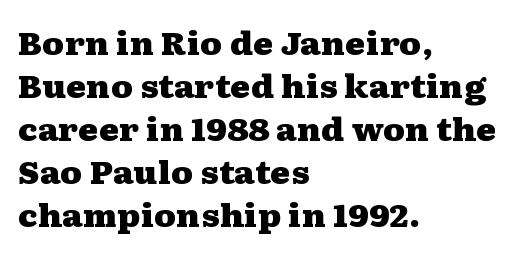
{"serif": "yes", "italic": "no", "bold": "yes", "weight": "heavy", "width": "wide", "stroke_contrast": "medium", "x_height": "medium", "monospaced": "no", "underline": "no", "align": "left", "line_spacing": "normal", "line_spacing_ratio": 1.39, "letter_spacing": "normal", "letter_spacing_em": 0.0, "glyph_px": 31}
